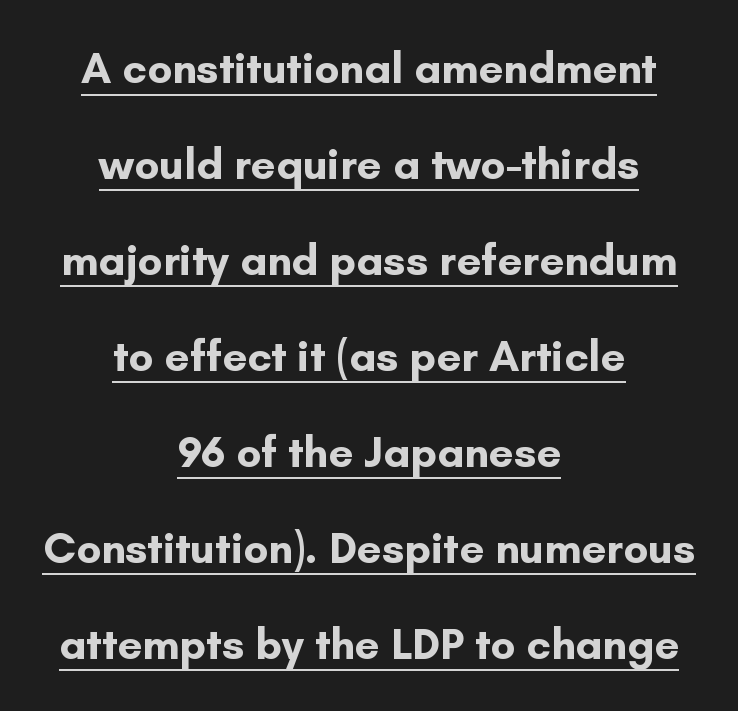
Q: Is the text bold? A: Yes.
Q: Is the text italic (slanted)? A: No, it is upright.
Q: Is the typeface a serif or a sans-serif typeface? A: Sans-serif.
Q: Is the text underlined? A: Yes.
Q: How is the paragraph aligned? A: Centered.
Q: Is the spacing between letters normal or unusually wide? A: Normal.
Q: Is the spacing between lines tight, normal or loose? A: Loose.
Q: Width (condensed, normal, or wide)? A: Normal.
Q: Stroke contrast? A: Low.
Q: x-height? A: Small.
Q: Monospaced? A: No.
